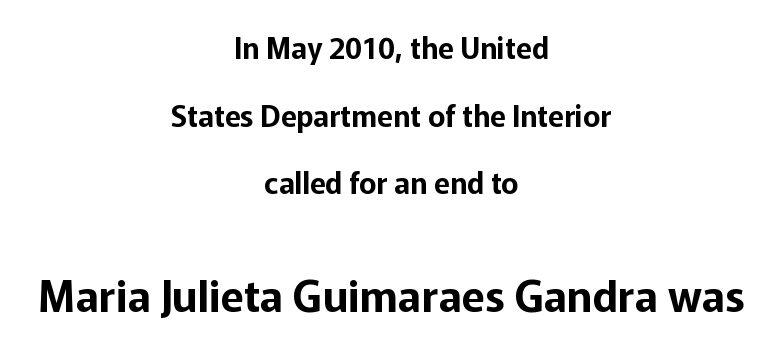
Q: Is the text italic (slanted)? A: No, it is upright.
Q: Is the typeface a serif or a sans-serif typeface? A: Sans-serif.
Q: Is the text underlined? A: No.
Q: How is the paragraph aligned? A: Centered.
Q: Is the spacing between letters normal or unusually wide? A: Normal.
Q: Is the spacing between lines tight, normal or loose? A: Loose.
Q: Which block of text is set in a larger size, the first (top) or the second (bottom)? A: The second (bottom) one.
Q: Width (condensed, normal, or wide)? A: Normal.
Q: Stroke contrast? A: Low.
Q: x-height? A: Medium.
Q: Monospaced? A: No.
